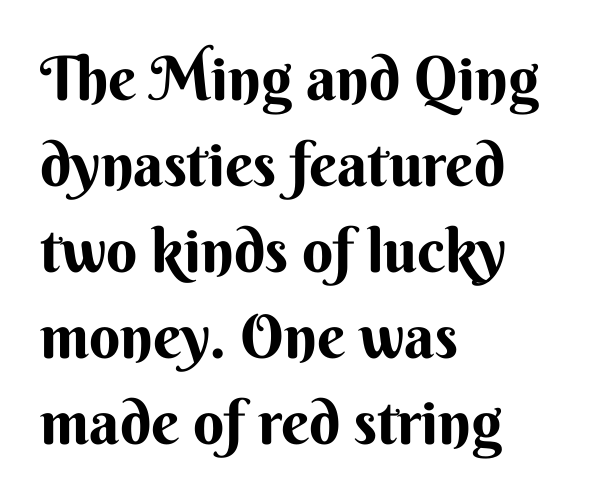
Q: Is the text italic (slanted)? A: No, it is upright.
Q: Is the typeface a serif or a sans-serif typeface? A: Sans-serif.
Q: Is the text underlined? A: No.
Q: How is the paragraph aligned? A: Left-aligned.
Q: Is the spacing between letters normal or unusually wide? A: Normal.
Q: Is the spacing between lines tight, normal or loose? A: Normal.
Q: Width (condensed, normal, or wide)? A: Normal.
Q: Stroke contrast? A: Medium.
Q: x-height? A: Small.
Q: Monospaced? A: No.
